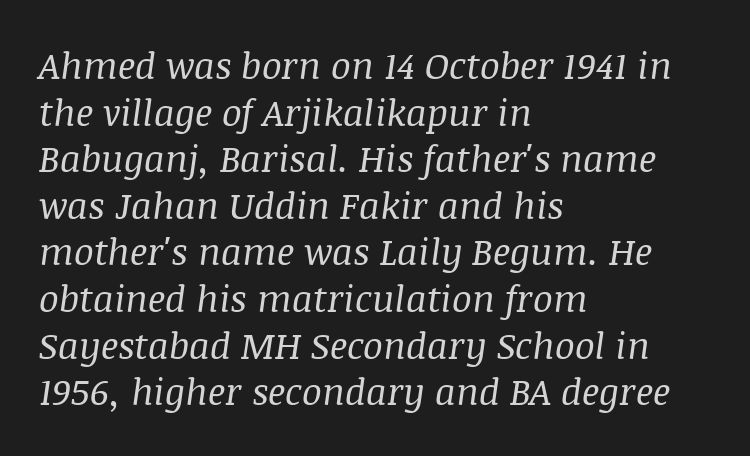
The image shows 37 px regular-weight serif type, italic (leaning right); set left-aligned, normal line spacing (1.26x), normal letter spacing, not underlined; medium stroke contrast and a large x-height.
